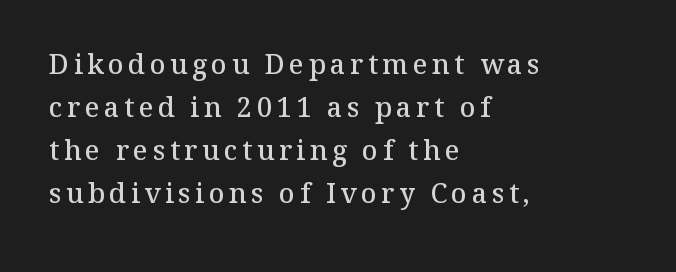
{"italic": "no", "bold": "semi", "underline": "no", "align": "left", "line_spacing": "normal", "line_spacing_ratio": 1.59, "glyph_px": 27}
